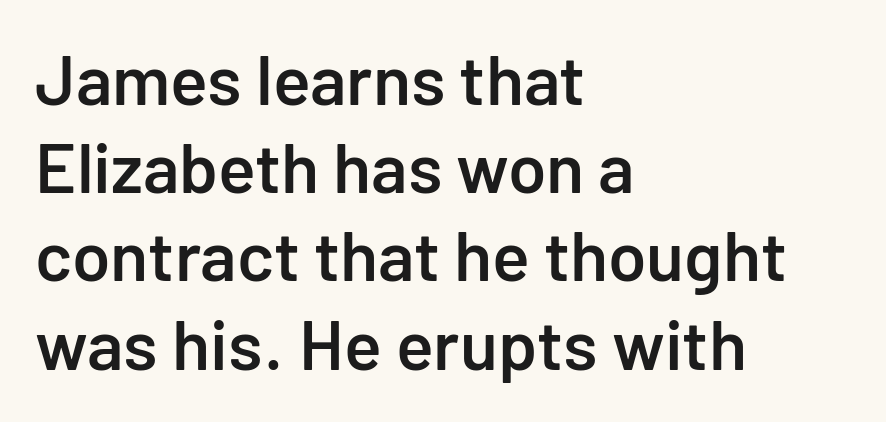
Nope, not italic — everything's standing straight. You could not count columns in this text — the font is proportionally spaced. This sample uses a sans-serif face. Rule under the text: the space is simply empty.
